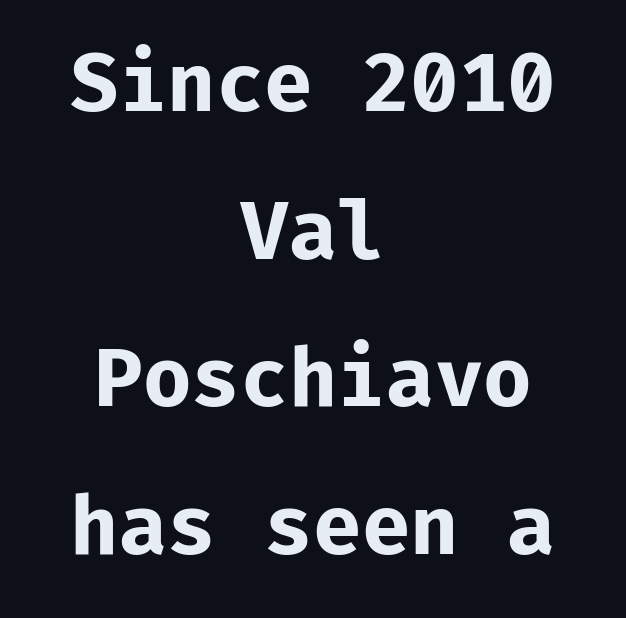
Q: Is the text bold? A: Yes.
Q: Is the text italic (slanted)? A: No, it is upright.
Q: Is the typeface a serif or a sans-serif typeface? A: Sans-serif.
Q: Is the text underlined? A: No.
Q: How is the paragraph aligned? A: Centered.
Q: Is the spacing between letters normal or unusually wide? A: Normal.
Q: Width (condensed, normal, or wide)? A: Normal.
Q: Stroke contrast? A: Low.
Q: x-height? A: Medium.
